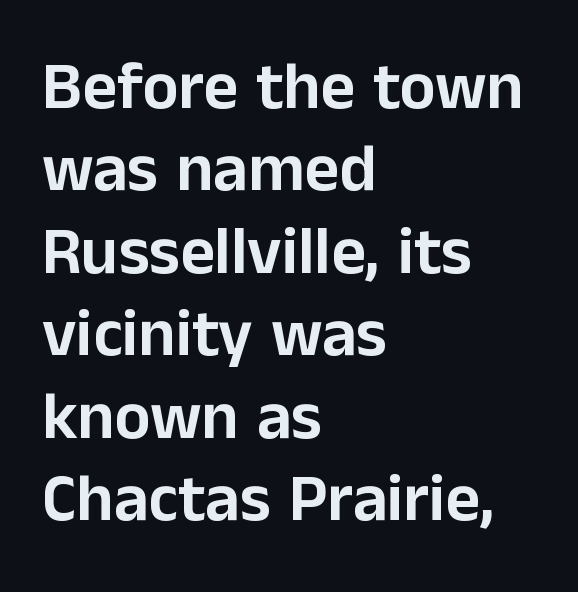
{"serif": "no", "italic": "no", "width": "normal", "stroke_contrast": "low", "x_height": "medium", "monospaced": "no", "underline": "no", "align": "left", "line_spacing_ratio": 1.23, "letter_spacing": "normal", "letter_spacing_em": 0.0, "glyph_px": 67}
